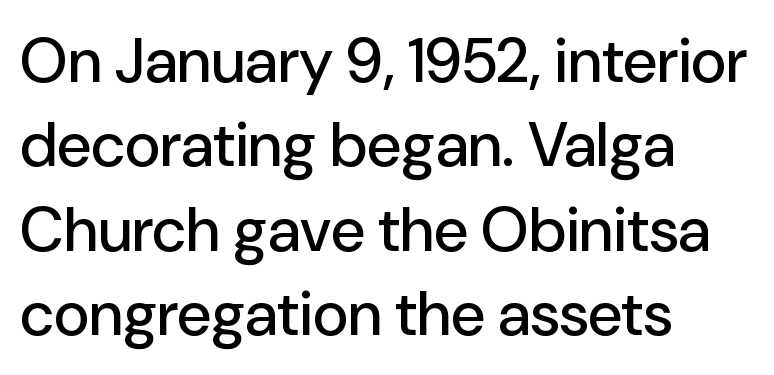
{"serif": "no", "italic": "no", "width": "normal", "stroke_contrast": "low", "x_height": "medium", "monospaced": "no", "underline": "no", "align": "left", "line_spacing": "normal", "line_spacing_ratio": 1.36, "letter_spacing": "normal", "letter_spacing_em": 0.0, "glyph_px": 62}
